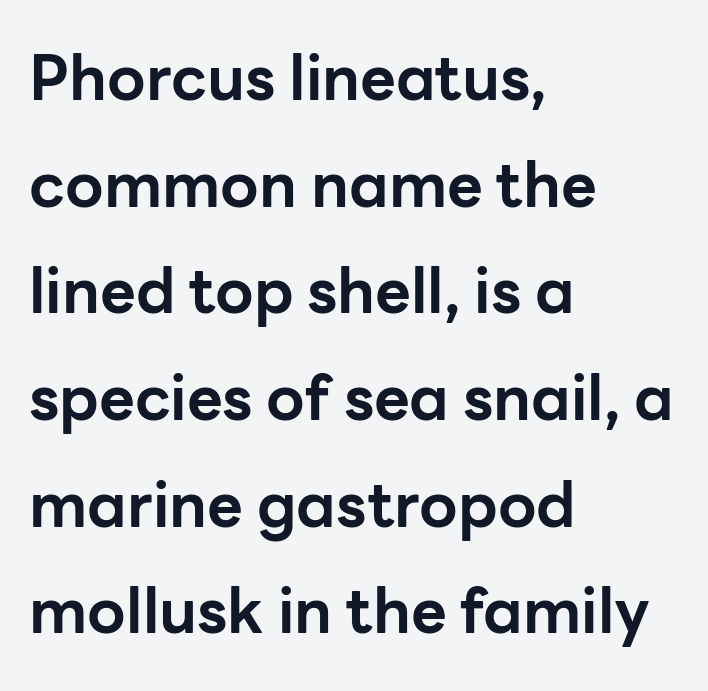
Q: Is the text bold? A: Yes.
Q: Is the text italic (slanted)? A: No, it is upright.
Q: Is the typeface a serif or a sans-serif typeface? A: Sans-serif.
Q: Is the text underlined? A: No.
Q: How is the paragraph aligned? A: Left-aligned.
Q: Is the spacing between letters normal or unusually wide? A: Normal.
Q: Width (condensed, normal, or wide)? A: Normal.
Q: Stroke contrast? A: Low.
Q: x-height? A: Medium.
Q: Monospaced? A: No.
